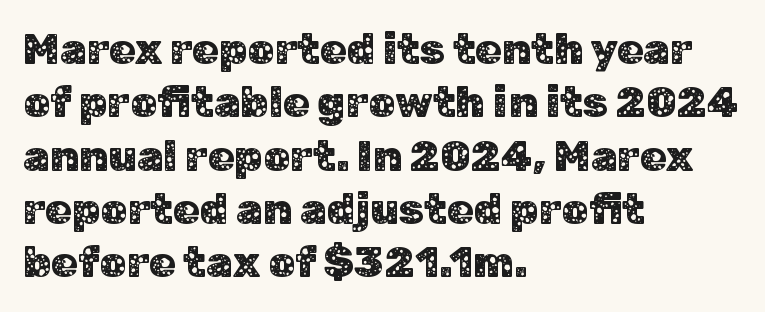
The specimen omits any rule beneath the text block's lines. Compared with a centered layout, this one pins lines to the left instead. No extra tracking has been applied to these lines. In terms of posture, this sample is upright. Is this a fixed-width face? No — the glyphs have proportional, varying widths. The characters display no serif detailing; their extremities are plain.
